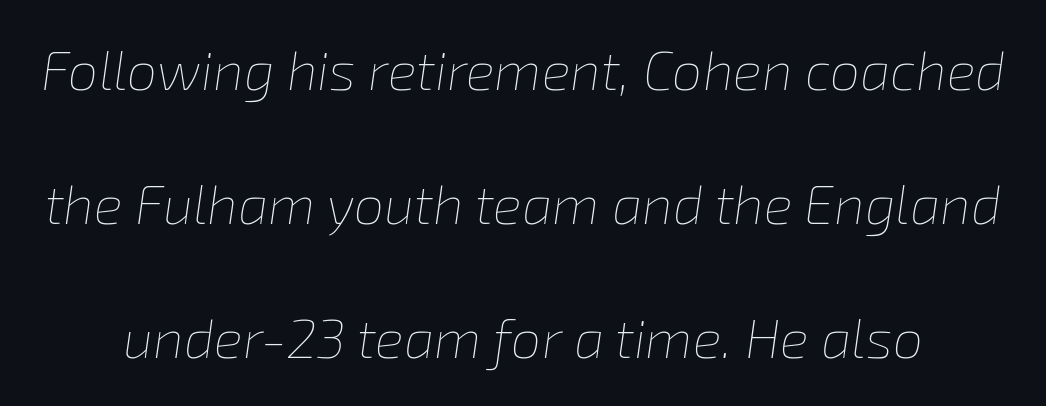
The image shows 54 px thin type, italic (leaning right); set loose line spacing (2.48x), normal letter spacing, not underlined; low stroke contrast and a medium x-height.
